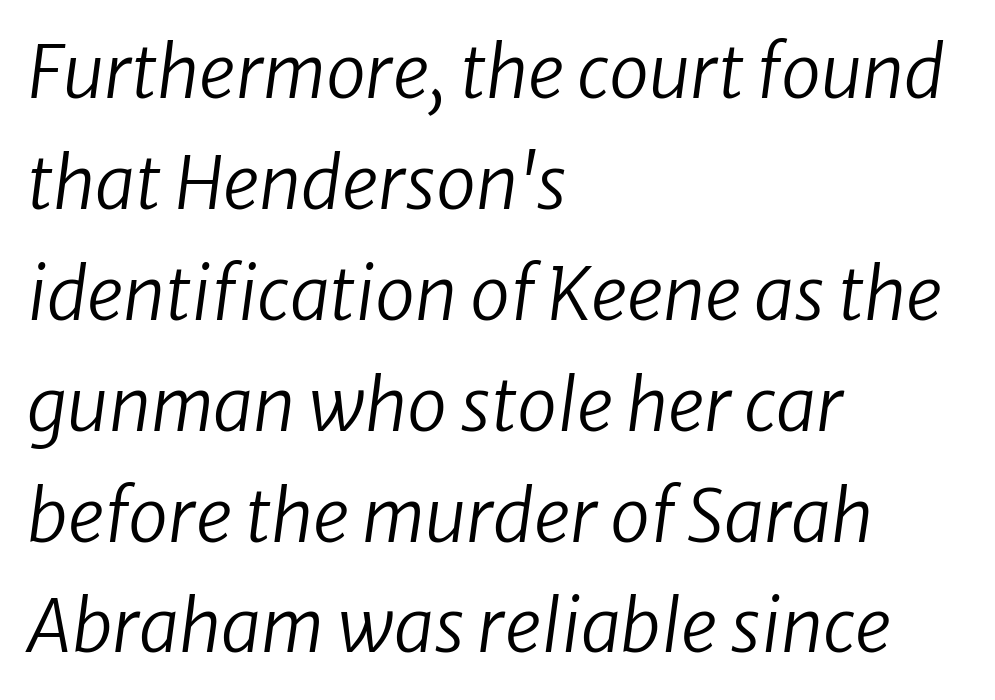
Bold? No — there's no thickening of the strokes. No word sits above an underline. Letter spacing: default. Left-aligned paragraph, ragged on the right.
